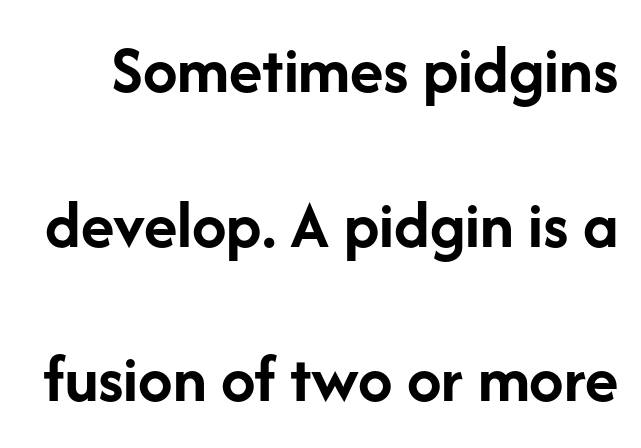
The image shows 69 px semibold sans-serif type, upright; set loose line spacing (2.24x), normal letter spacing, not underlined; low stroke contrast and a medium x-height.
